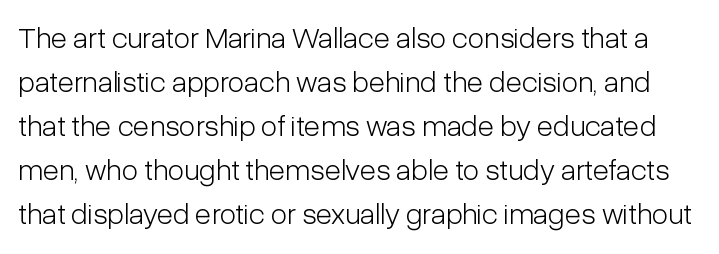
{"serif": "no", "italic": "no", "bold": "no", "weight": "light", "width": "condensed", "stroke_contrast": "low", "x_height": "medium", "monospaced": "no", "underline": "no", "line_spacing": "normal", "line_spacing_ratio": 1.47, "letter_spacing": "normal", "letter_spacing_em": 0.0, "glyph_px": 30}
